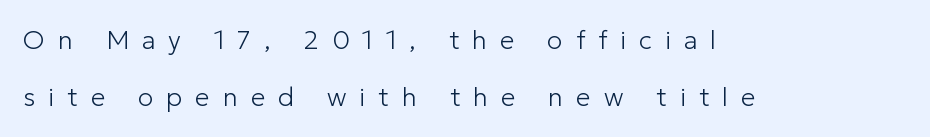
Is this a heavy cut? Hardly; it is regular or lighter. Posture: vertical. The text block is weighted toward the left margin, trailing off unevenly rightward. A typesetter would call this leading open, well beyond the default.
